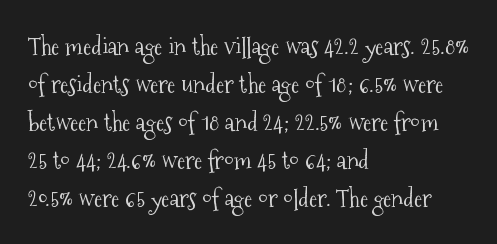
The font's upright variant was chosen for this text. The specimen omits any rule beneath the text block's lines. All the whitespace from short lines collects on the right. Tracking here is standard; glyphs follow each other at the usual distance.
